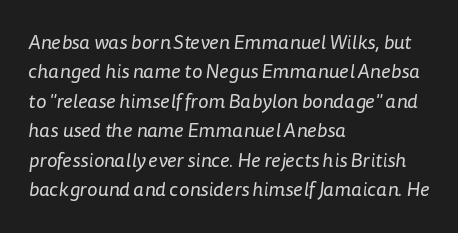
Is this a heavy cut? Hardly; it is regular or lighter. Notice how descenders clear the ascenders below comfortably — that's standard leading. Between one letter and the next there's only the usual sliver of space. The zone under the glyphs is completely vacant.
